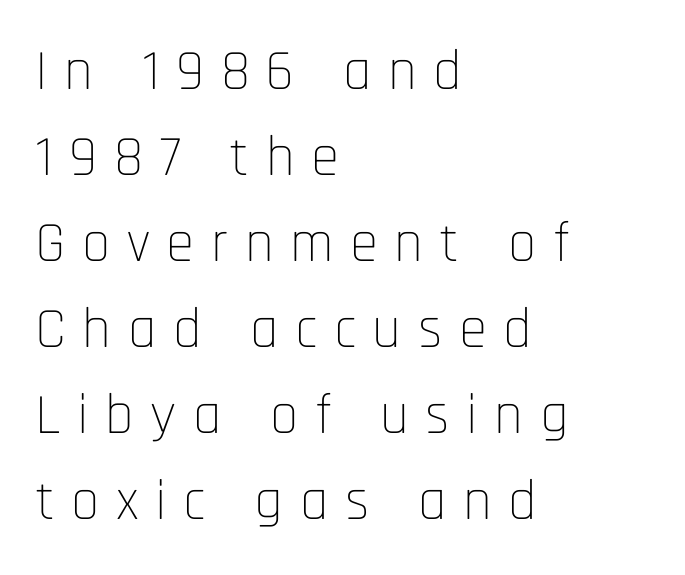
The image shows 57 px thin, condensed sans-serif type, upright; set left-aligned, normal line spacing (1.51x), unusually wide letter spacing (+0.29 em), not underlined; low stroke contrast and a large x-height.
